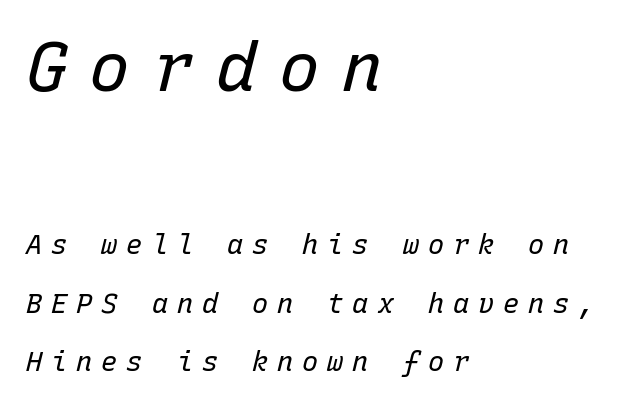
{"italic": "yes", "lean": "right", "slant_degrees": 15, "bold": "no", "weight": "regular", "width": "normal", "stroke_contrast": "low", "x_height": "medium", "monospaced": "yes", "underline": "no", "align": "left", "line_spacing": "loose", "line_spacing_ratio": 2.17, "letter_spacing": "wide", "letter_spacing_em": 0.33, "larger_block": "first", "size_ratio": 2.52, "glyph_px": 68}
